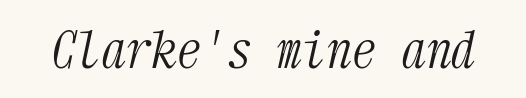
Q: Is the text bold? A: No.
Q: Is the text italic (slanted)? A: Yes, it leans right by about 12 degrees.
Q: Is the typeface a serif or a sans-serif typeface? A: Serif.
Q: Is the text underlined? A: No.
Q: Is the spacing between letters normal or unusually wide? A: Normal.
Q: Width (condensed, normal, or wide)? A: Condensed.
Q: Stroke contrast? A: Medium.
Q: x-height? A: Medium.
Q: Monospaced? A: Yes.
